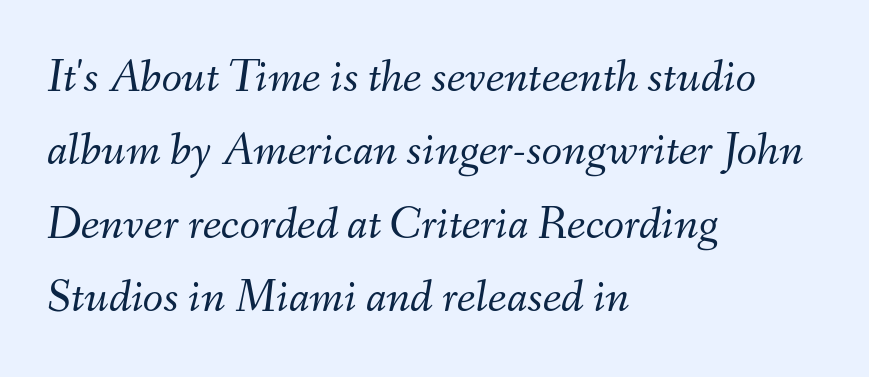
Q: Is the text bold? A: No.
Q: Is the text italic (slanted)? A: Yes, it leans right by about 9 degrees.
Q: Is the text underlined? A: No.
Q: How is the paragraph aligned? A: Left-aligned.
Q: Is the spacing between letters normal or unusually wide? A: Normal.
Q: Is the spacing between lines tight, normal or loose? A: Normal.
Q: Width (condensed, normal, or wide)? A: Normal.
Q: Stroke contrast? A: Medium.
Q: x-height? A: Small.
Q: Monospaced? A: No.
